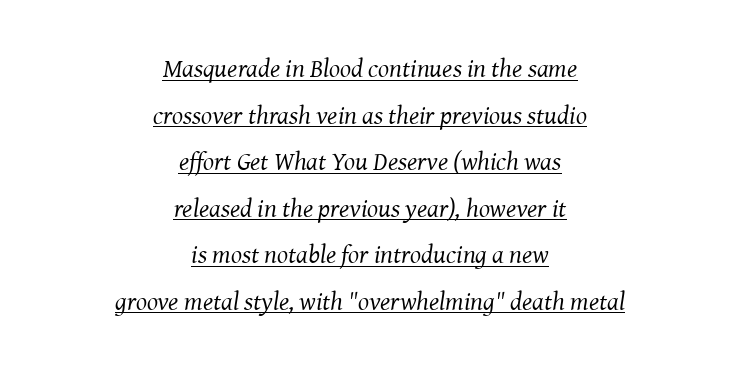
On a weight scale, this lands at 450 or below. The rendering applies a slant to the glyphs. In CSS terms this would be text-align: center. Looks like someone drew a line under every word here.
